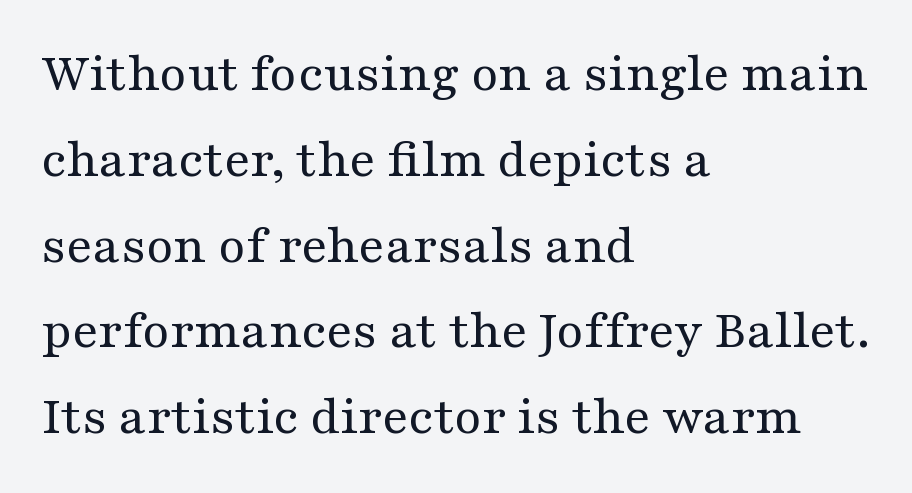
Q: Is the text bold? A: No.
Q: Is the text italic (slanted)? A: No, it is upright.
Q: Is the typeface a serif or a sans-serif typeface? A: Serif.
Q: Is the text underlined? A: No.
Q: How is the paragraph aligned? A: Left-aligned.
Q: Is the spacing between letters normal or unusually wide? A: Normal.
Q: Is the spacing between lines tight, normal or loose? A: Normal.
Q: Width (condensed, normal, or wide)? A: Wide.
Q: Stroke contrast? A: Medium.
Q: x-height? A: Medium.
Q: Monospaced? A: No.
